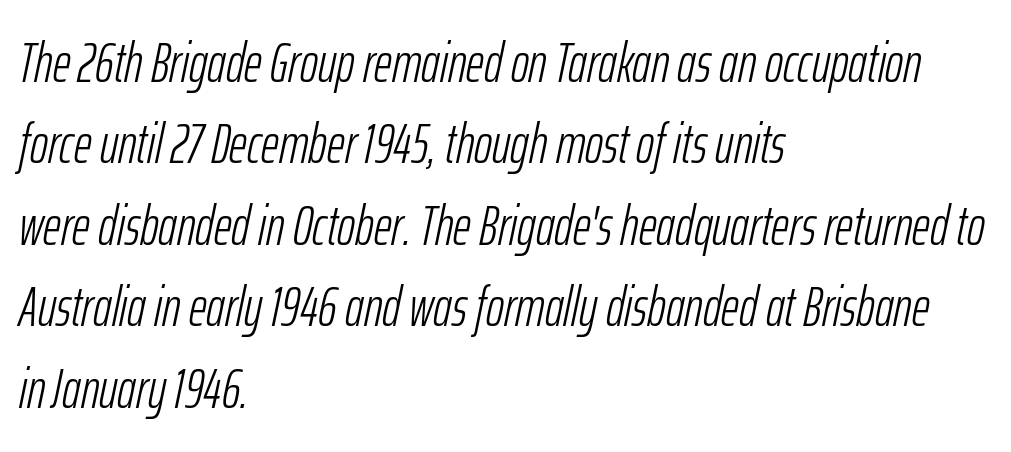
Q: Is the text bold? A: No.
Q: Is the text italic (slanted)? A: Yes, it leans right by about 12 degrees.
Q: Is the text underlined? A: No.
Q: How is the paragraph aligned? A: Left-aligned.
Q: Is the spacing between letters normal or unusually wide? A: Normal.
Q: Is the spacing between lines tight, normal or loose? A: Normal.
Q: Width (condensed, normal, or wide)? A: Condensed.
Q: Stroke contrast? A: Low.
Q: x-height? A: Medium.
Q: Monospaced? A: No.
